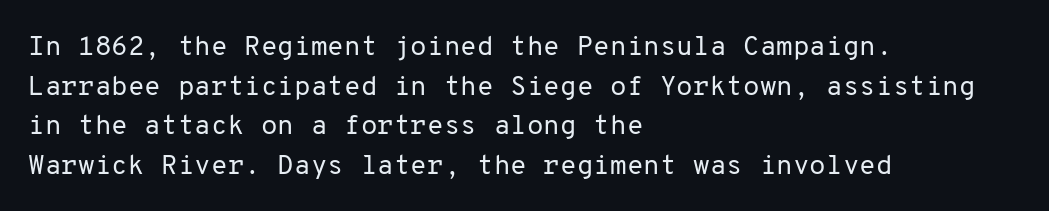
Q: Is the text bold? A: No.
Q: Is the text italic (slanted)? A: No, it is upright.
Q: Is the text underlined? A: No.
Q: How is the paragraph aligned? A: Left-aligned.
Q: Is the spacing between letters normal or unusually wide? A: Normal.
Q: Is the spacing between lines tight, normal or loose? A: Normal.
